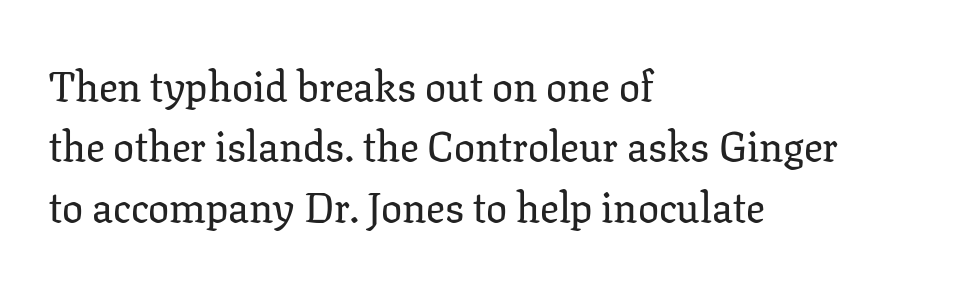
Q: Is the text italic (slanted)? A: No, it is upright.
Q: Is the typeface a serif or a sans-serif typeface? A: Serif.
Q: Is the text underlined? A: No.
Q: How is the paragraph aligned? A: Left-aligned.
Q: Is the spacing between letters normal or unusually wide? A: Normal.
Q: Is the spacing between lines tight, normal or loose? A: Normal.
Q: Width (condensed, normal, or wide)? A: Normal.
Q: Stroke contrast? A: Low.
Q: x-height? A: Medium.
Q: Monospaced? A: No.
